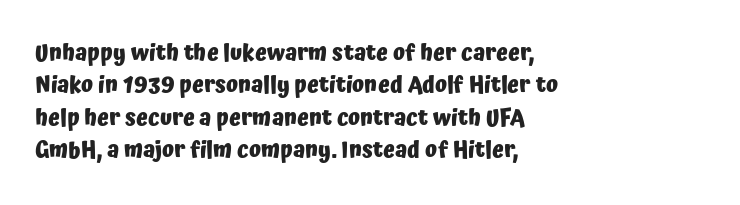
Q: Is the text bold? A: Yes.
Q: Is the text italic (slanted)? A: No, it is upright.
Q: Is the text underlined? A: No.
Q: How is the paragraph aligned? A: Left-aligned.
Q: Is the spacing between letters normal or unusually wide? A: Normal.
Q: Is the spacing between lines tight, normal or loose? A: Normal.
